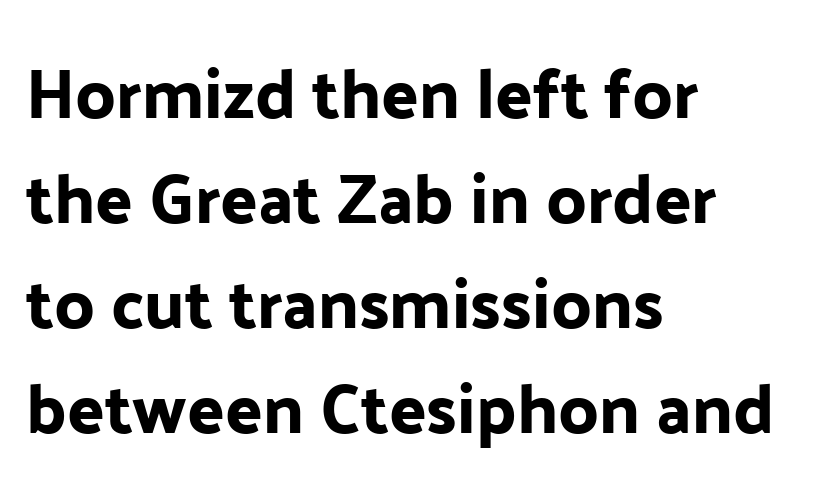
Normally led — the rows are evenly, conventionally spaced. Every row of glyphs begins at an identical x-position on the left. Is this a fixed-width face? No — the glyphs have proportional, varying widths. Check under the words: just untouched page. The glyphs in this specimen are sans serif. Students, note that the glyphs here touch the page at normal intervals.
